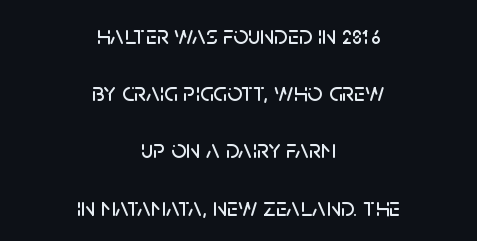
The image shows 26 px text type, upright; set centered, loose line spacing (2.2x), normal letter spacing, not underlined.
